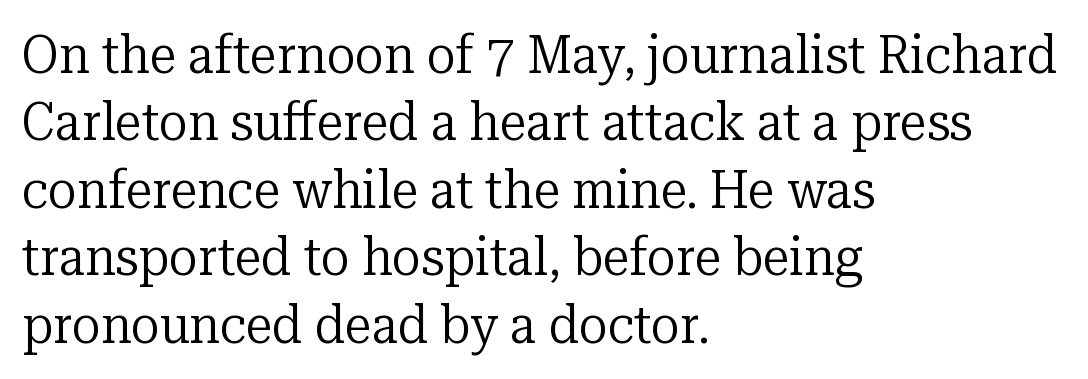
{"serif": "yes", "italic": "no", "bold": "no", "weight": "regular", "width": "normal", "stroke_contrast": "low", "x_height": "medium", "monospaced": "no", "underline": "no", "align": "left", "line_spacing": "normal", "line_spacing_ratio": 1.25, "letter_spacing": "normal", "letter_spacing_em": 0.0, "glyph_px": 54}
